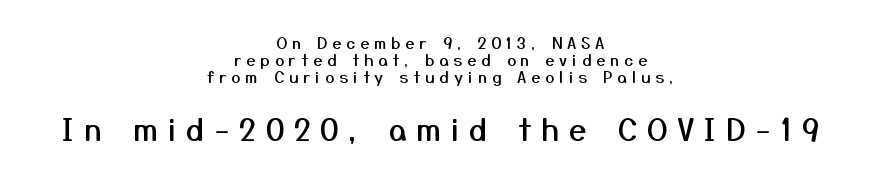
The image shows 31 px sans-serif type, upright; set centered, tight line spacing (1.05x), unusually wide letter spacing (+0.31 em), not underlined; the second (bottom) block is 1.94x larger; medium stroke contrast and a medium x-height.
